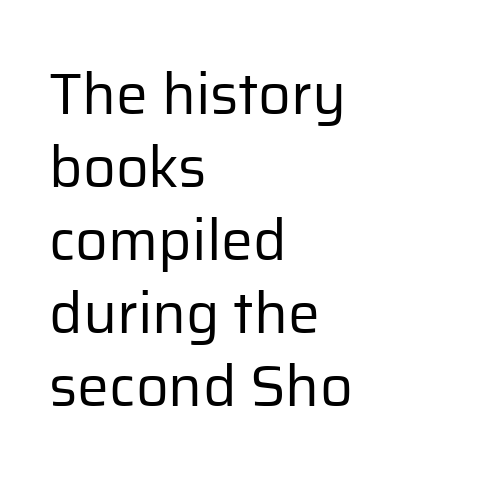
The image shows 57 px regular-weight sans-serif type, upright; set left-aligned, normal line spacing (1.28x), normal letter spacing, not underlined; low stroke contrast and a medium x-height.
